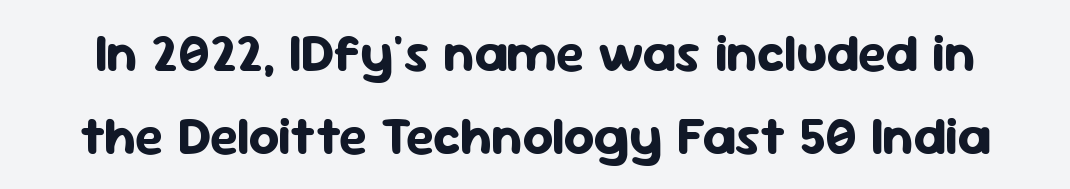
{"serif": "no", "italic": "no", "bold": "yes", "weight": "bold", "width": "normal", "stroke_contrast": "low", "x_height": "medium", "monospaced": "no", "underline": "no", "line_spacing": "normal", "line_spacing_ratio": 1.57, "letter_spacing": "normal", "letter_spacing_em": 0.0, "glyph_px": 53}
